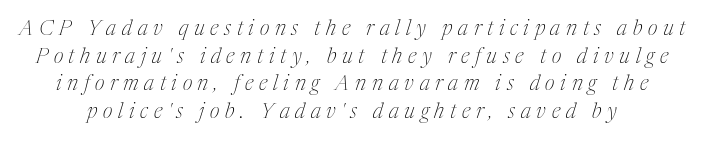
The image shows 21 px text type, italic (leaning right); set normal line spacing (1.32x), unusually wide letter spacing (+0.27 em), not underlined.
